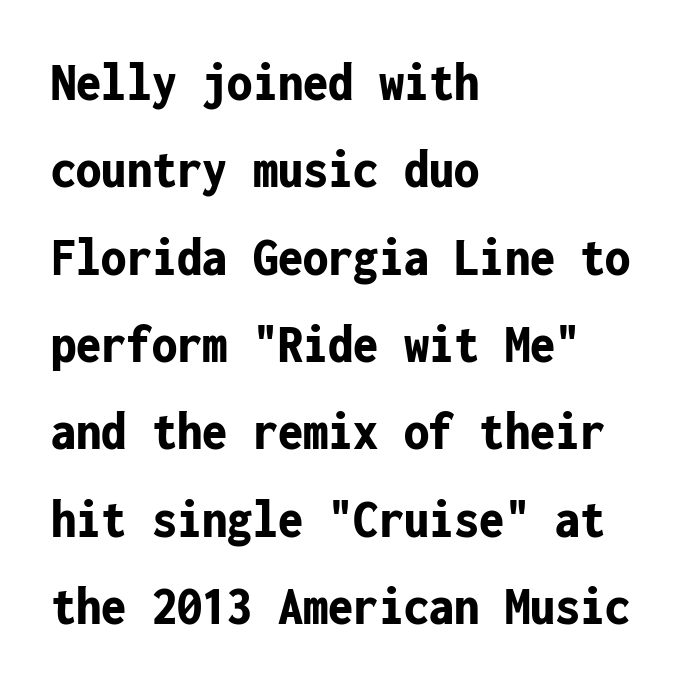
{"serif": "no", "italic": "no", "bold": "yes", "weight": "bold", "width": "condensed", "stroke_contrast": "low", "x_height": "medium", "monospaced": "yes", "underline": "no", "align": "left", "line_spacing": "normal", "line_spacing_ratio": 1.56, "letter_spacing": "normal", "letter_spacing_em": 0.0, "glyph_px": 56}
